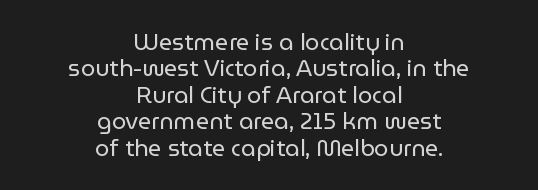
Q: Is the text bold? A: No.
Q: Is the text italic (slanted)? A: No, it is upright.
Q: Is the text underlined? A: No.
Q: How is the paragraph aligned? A: Centered.
Q: Is the spacing between letters normal or unusually wide? A: Normal.
Q: Is the spacing between lines tight, normal or loose? A: Tight.
